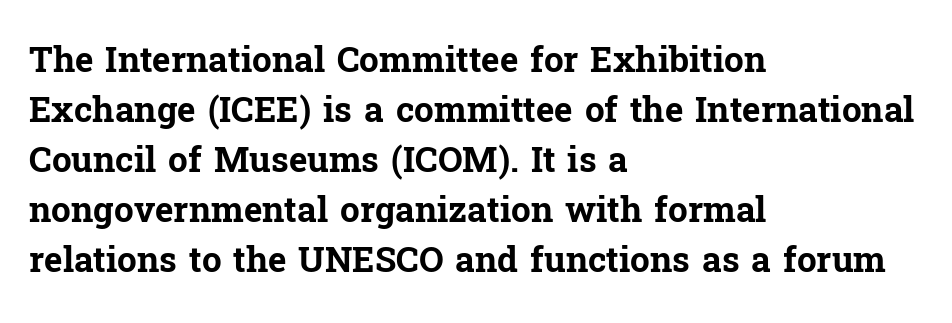
The image shows 35 px bold serif type, upright; set left-aligned, normal line spacing (1.43x), normal letter spacing, not underlined; low stroke contrast and a medium x-height.
